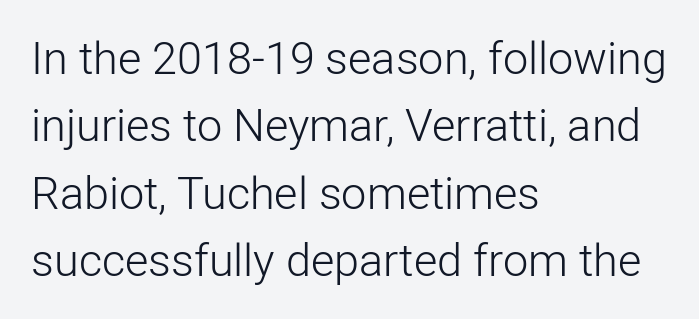
The letters advance in unequal steps, a hallmark of proportional type. If you measured baseline to baseline, you'd find a middling distance. Type style note: lacks serifs. Is the block centered? No — it sits flush against the left margin. How are the letters spaced? Ordinarily, with no added tracking.
